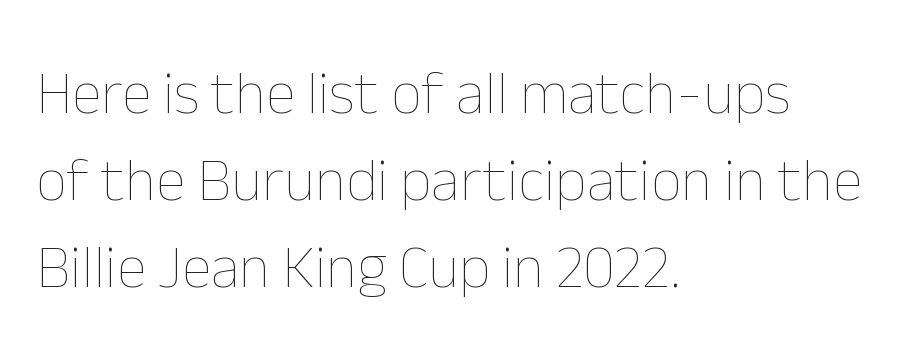
The image shows 61 px thin type, upright; set left-aligned, normal line spacing (1.43x), normal letter spacing, not underlined; low stroke contrast and a medium x-height.
